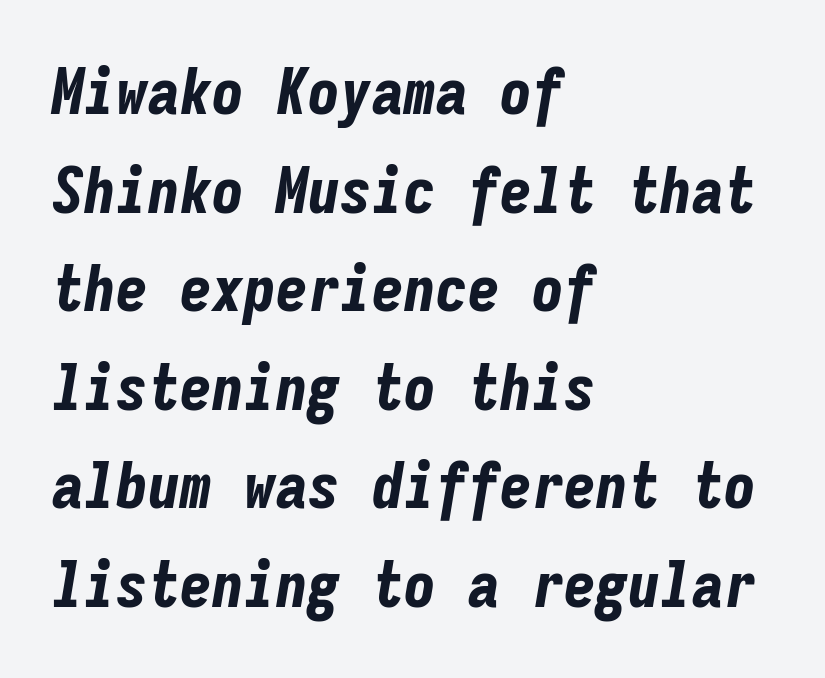
{"italic": "yes", "lean": "right", "slant_degrees": 9, "bold": "yes", "weight": "bold", "width": "condensed", "stroke_contrast": "low", "x_height": "medium", "monospaced": "yes", "underline": "no", "align": "left", "line_spacing": "normal", "line_spacing_ratio": 1.54, "letter_spacing": "normal", "letter_spacing_em": 0.0, "glyph_px": 64}
